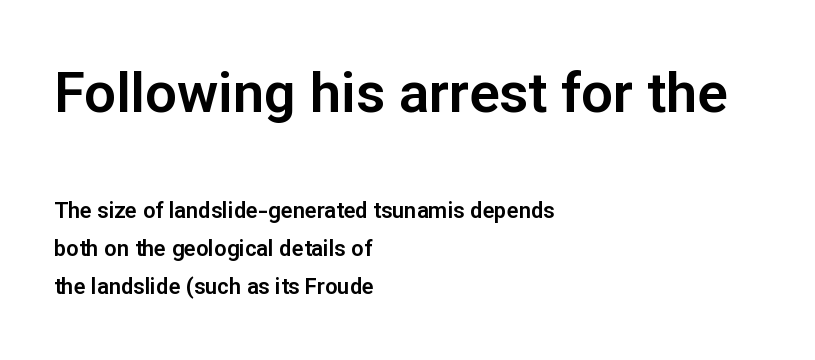
The image shows 56 px sans-serif type, upright; set left-aligned, line spacing 1.72x, normal letter spacing, not underlined; the first (top) block is 2.55x larger; low stroke contrast and a medium x-height.
